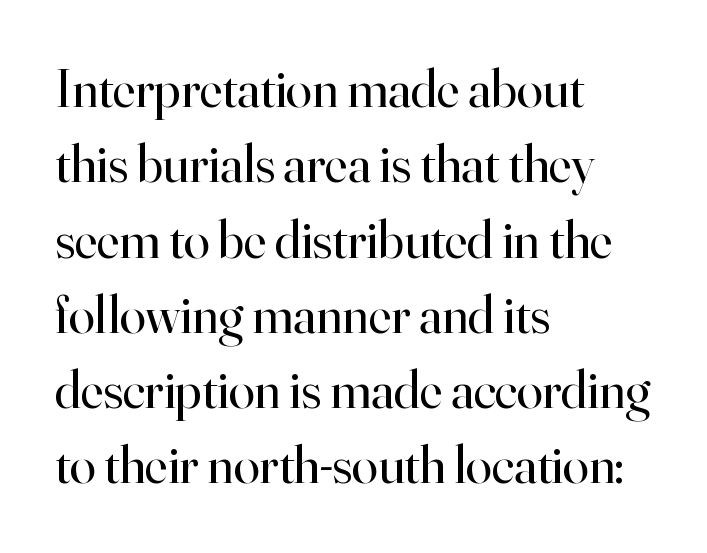
Every row of glyphs begins at an identical x-position on the left. Clear beneath every line of the passage. Notice how the stems are strictly vertical — no italics here. How are the letters spaced? Ordinarily, with no added tracking. Classification — serif. The passage shown stacks its lines at a standard gap.
